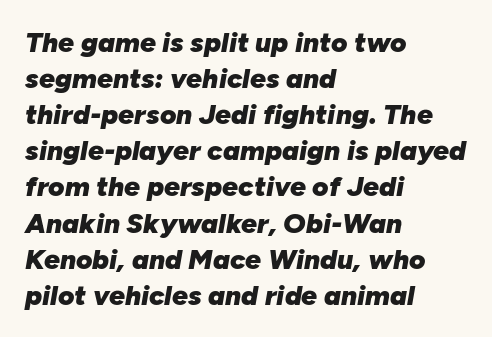
{"italic": "yes", "lean": "right", "slant_degrees": 10, "bold": "yes", "weight": "heavy", "width": "normal", "stroke_contrast": "low", "x_height": "medium", "monospaced": "no", "underline": "no", "align": "left", "line_spacing": "normal", "line_spacing_ratio": 1.29, "letter_spacing": "normal", "letter_spacing_em": 0.0, "glyph_px": 28}
